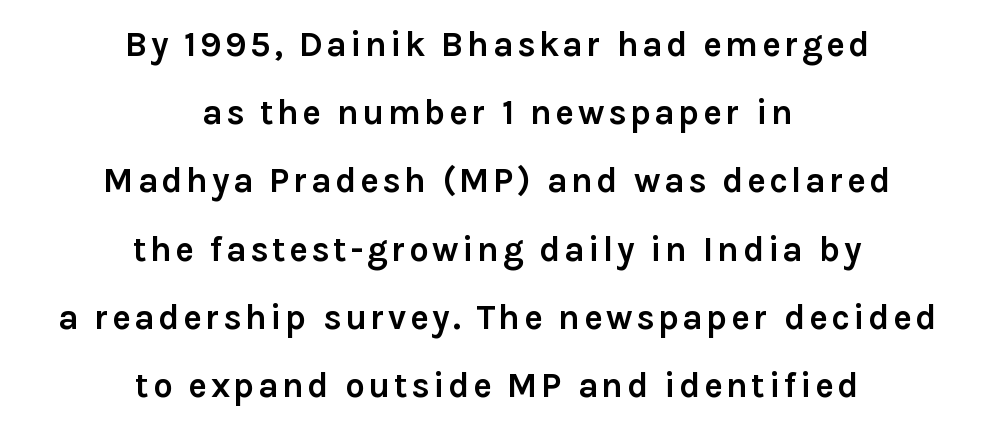
Q: Is the text bold? A: Yes.
Q: Is the text italic (slanted)? A: No, it is upright.
Q: Is the typeface a serif or a sans-serif typeface? A: Sans-serif.
Q: Is the text underlined? A: No.
Q: How is the paragraph aligned? A: Centered.
Q: Is the spacing between lines tight, normal or loose? A: Loose.
Q: Width (condensed, normal, or wide)? A: Normal.
Q: Stroke contrast? A: Low.
Q: x-height? A: Medium.
Q: Monospaced? A: No.
